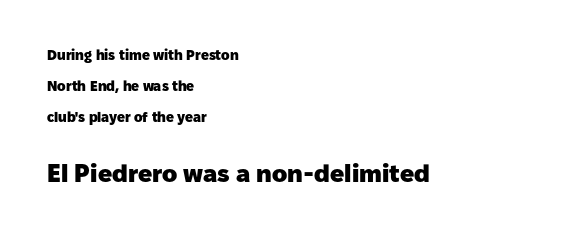
The typesetter chose a ragged-right arrangement here. These lines stand farther apart than default settings would place them. The rendering enlarges the type as you move from the upper chunk to the lower. Students, this is bold: see how much ink each stroke carries. A roman cut, with each character standing at attention. Standard letterfit; no display-style spreading of the glyphs.
